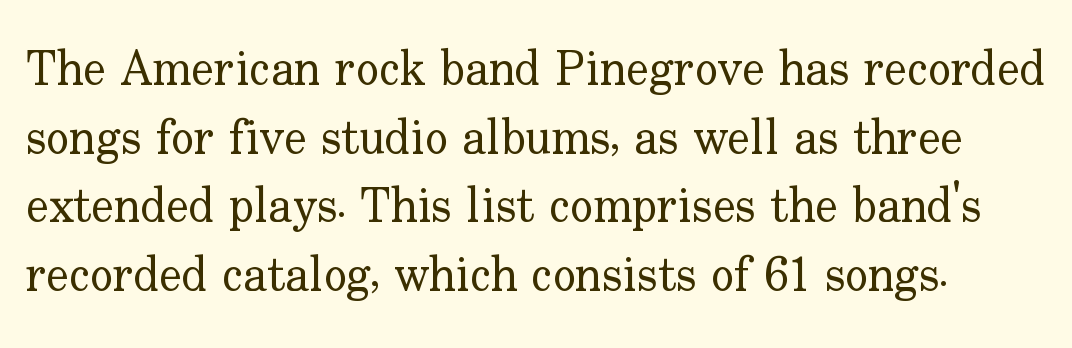
The words here are not underlined. You can tell it's not italic because the verticals are truly vertical. In terms of leading, this rendering sits right in the middle. Here the designer chose a conventional face with non-uniform glyph widths.
